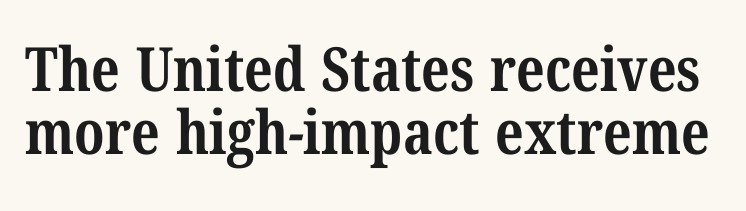
{"serif": "yes", "bold": "yes", "weight": "bold", "width": "condensed", "stroke_contrast": "medium", "x_height": "medium", "monospaced": "no", "underline": "no", "line_spacing": "tight", "line_spacing_ratio": 1.04, "letter_spacing": "normal", "letter_spacing_em": 0.0, "glyph_px": 61}
